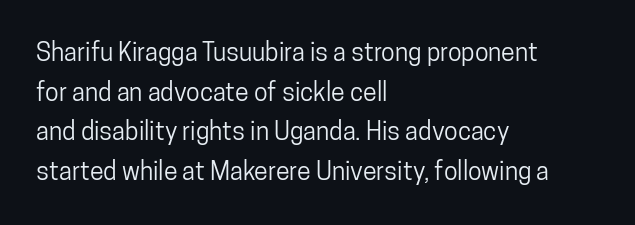
The image shows 25 px text type, upright; set left-aligned, normal line spacing (1.59x), normal letter spacing, not underlined.
